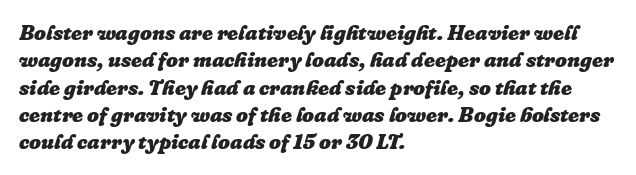
{"italic": "yes", "lean": "right", "slant_degrees": 16, "bold": "yes", "underline": "no", "align": "left", "line_spacing": "normal", "line_spacing_ratio": 1.3, "letter_spacing": "normal", "letter_spacing_em": 0.0, "glyph_px": 21}
